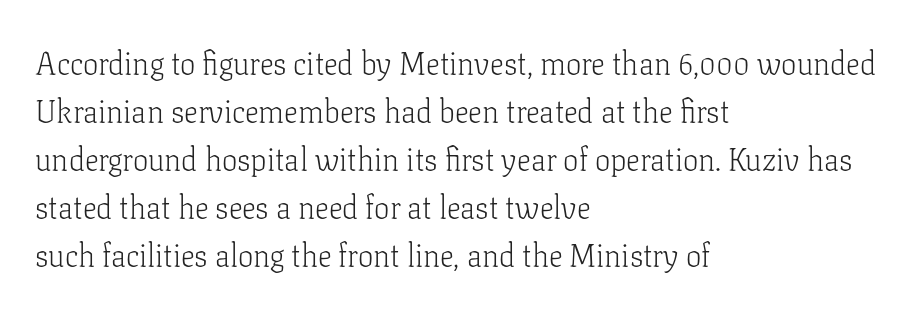
{"serif": "yes", "italic": "no", "bold": "no", "weight": "light", "width": "normal", "stroke_contrast": "low", "x_height": "medium", "monospaced": "no", "underline": "no", "align": "left", "line_spacing": "normal", "line_spacing_ratio": 1.55, "letter_spacing": "normal", "letter_spacing_em": 0.0, "glyph_px": 31}
